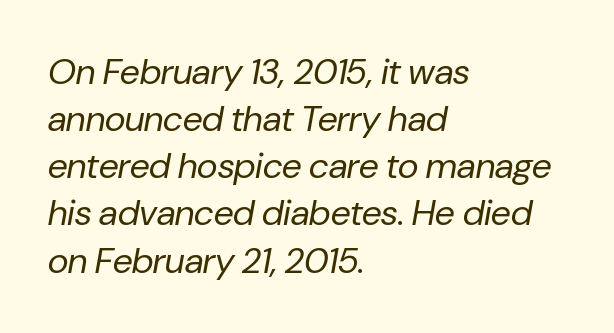
{"italic": "yes", "lean": "right", "slant_degrees": 10, "bold": "no", "weight": "regular", "width": "normal", "stroke_contrast": "low", "x_height": "medium", "monospaced": "no", "underline": "no", "align": "left", "line_spacing": "normal", "line_spacing_ratio": 1.31, "letter_spacing": "normal", "letter_spacing_em": 0.0, "glyph_px": 36}
